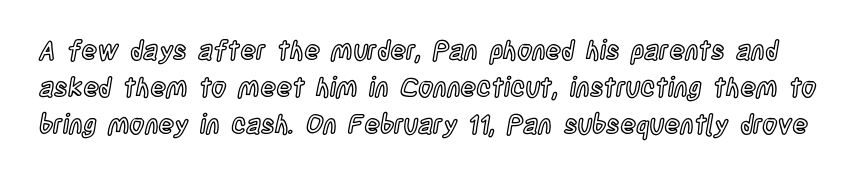
Q: Is the text italic (slanted)? A: Yes.
Q: Is the text underlined? A: No.
Q: Is the spacing between letters normal or unusually wide? A: Normal.
Q: Is the spacing between lines tight, normal or loose? A: Normal.
